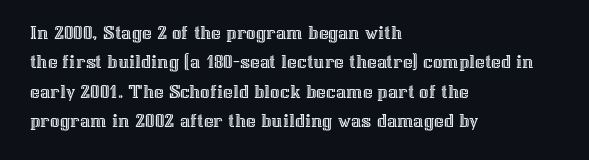
{"italic": "no", "underline": "no", "align": "left", "line_spacing": "normal", "line_spacing_ratio": 1.4, "letter_spacing": "normal", "letter_spacing_em": 0.0, "glyph_px": 21}
